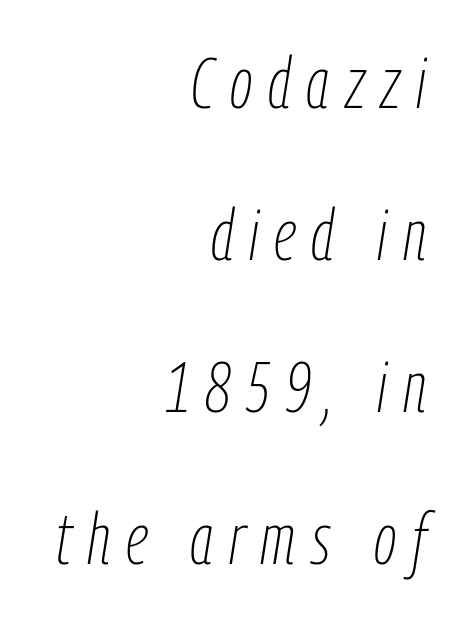
Q: Is the text bold? A: No.
Q: Is the text italic (slanted)? A: Yes, it leans right by about 9 degrees.
Q: Is the text underlined? A: No.
Q: How is the paragraph aligned? A: Right-aligned.
Q: Is the spacing between letters normal or unusually wide? A: Unusually wide.
Q: Is the spacing between lines tight, normal or loose? A: Loose.
Q: Width (condensed, normal, or wide)? A: Condensed.
Q: Stroke contrast? A: Low.
Q: x-height? A: Medium.
Q: Monospaced? A: No.
